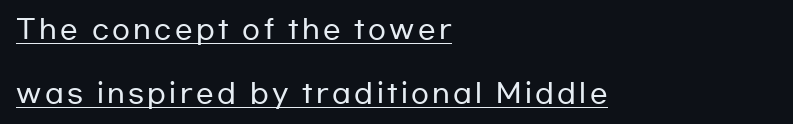
{"italic": "no", "underline": "yes", "align": "left", "line_spacing": "loose", "line_spacing_ratio": 2.48, "glyph_px": 26}
